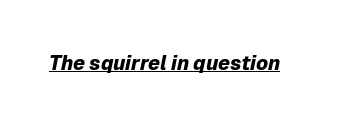
{"italic": "yes", "lean": "right", "slant_degrees": 12, "bold": "yes", "underline": "yes", "letter_spacing": "normal", "letter_spacing_em": 0.0, "glyph_px": 20}
